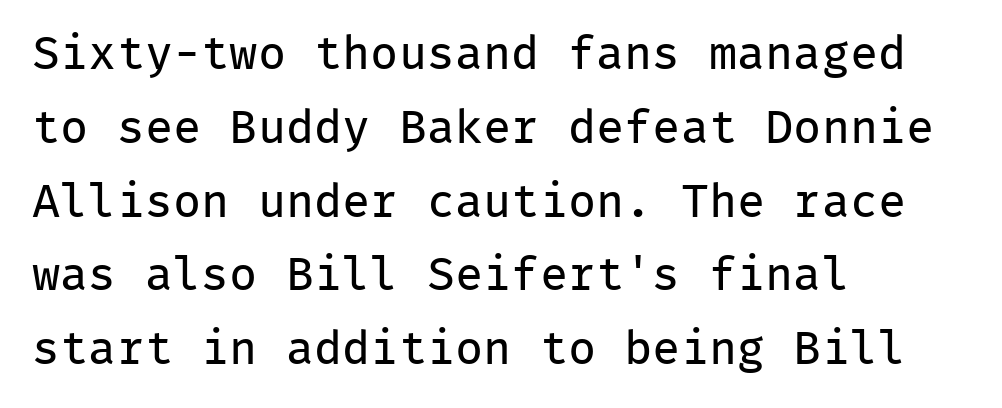
The image shows 47 px regular-weight sans-serif type, upright, monospaced; set left-aligned, normal line spacing (1.57x), normal letter spacing, not underlined; low stroke contrast and a medium x-height.
